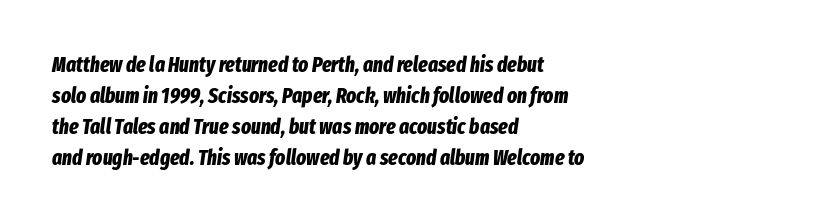
Q: Is the text bold? A: Yes.
Q: Is the text italic (slanted)? A: Yes, it leans right by about 8 degrees.
Q: Is the text underlined? A: No.
Q: How is the paragraph aligned? A: Left-aligned.
Q: Is the spacing between letters normal or unusually wide? A: Normal.
Q: Is the spacing between lines tight, normal or loose? A: Normal.
